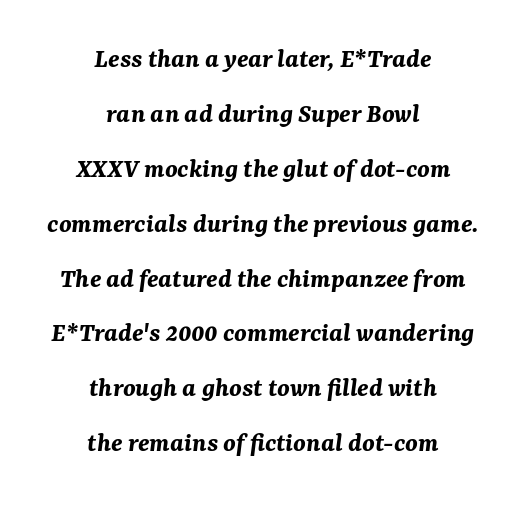
The image shows 28 px bold type, italic (leaning right); set centered, loose line spacing (1.96x), normal letter spacing, not underlined; medium stroke contrast and a medium x-height.
